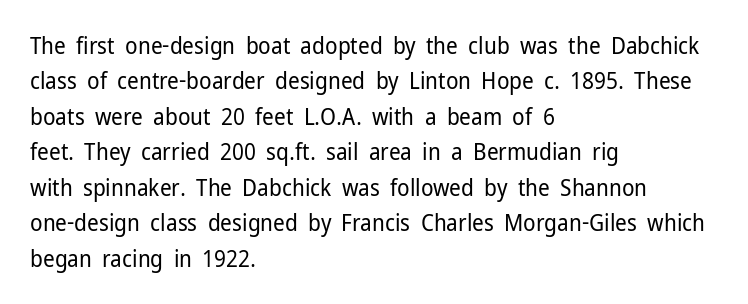
The image shows 23 px text type, upright; set left-aligned, normal line spacing (1.54x), normal letter spacing, not underlined.
